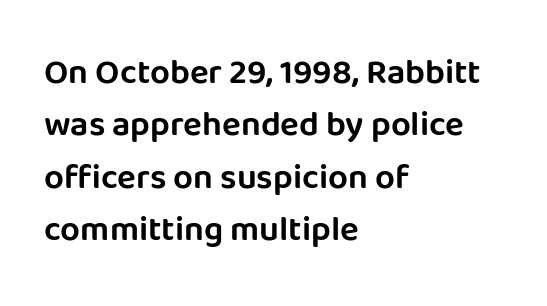
A typesetter would call this proportional, since set widths differ per character. A typesetter would call this zero additional tracking. The text was rendered using a sans face with plain stroke endings. In terms of posture, this sample is upright. The setting favours the left margin, as ordinary paragraphs usually do. Students, observe: this is what conventionally led text looks like.
